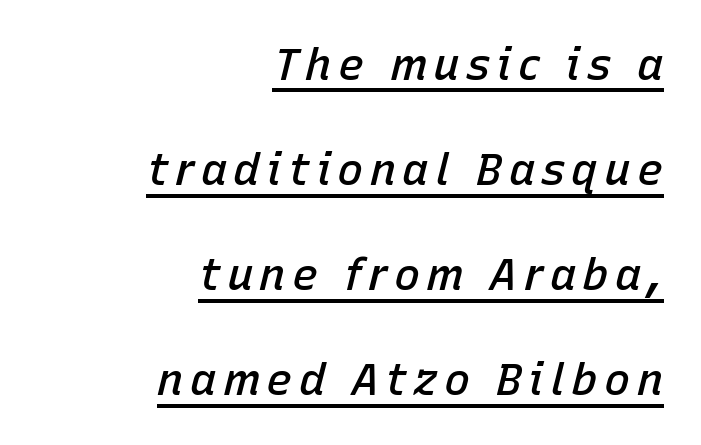
These characters rest on top of a visible drawn line. In CSS terms this would be text-align: right. Students, observe: this is what heavily led, spacious text looks like. Italic? Definitely — the glyphs are oblique.
